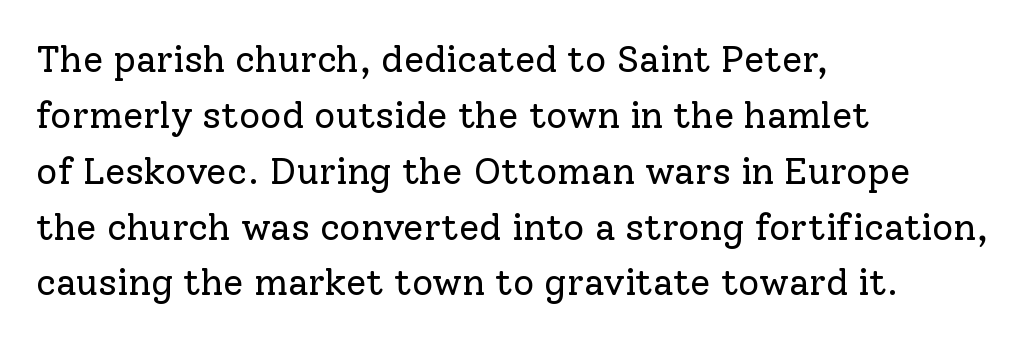
{"serif": "yes", "italic": "no", "bold": "no", "weight": "regular", "width": "normal", "stroke_contrast": "low", "x_height": "medium", "monospaced": "no", "underline": "no", "align": "left", "line_spacing": "normal", "line_spacing_ratio": 1.51, "letter_spacing": "normal", "letter_spacing_em": 0.0, "glyph_px": 37}
